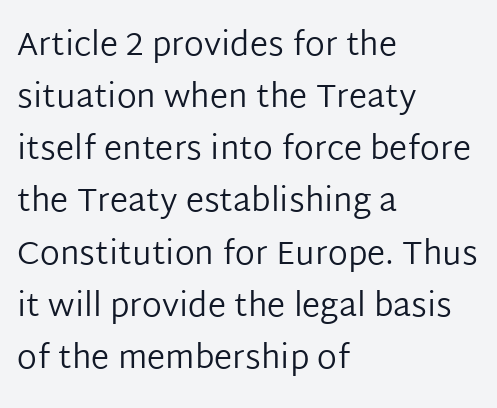
{"serif": "no", "italic": "no", "bold": "no", "weight": "regular", "width": "normal", "stroke_contrast": "low", "x_height": "medium", "monospaced": "no", "underline": "no", "align": "left", "line_spacing": "normal", "line_spacing_ratio": 1.58, "letter_spacing": "normal", "letter_spacing_em": 0.0, "glyph_px": 33}
